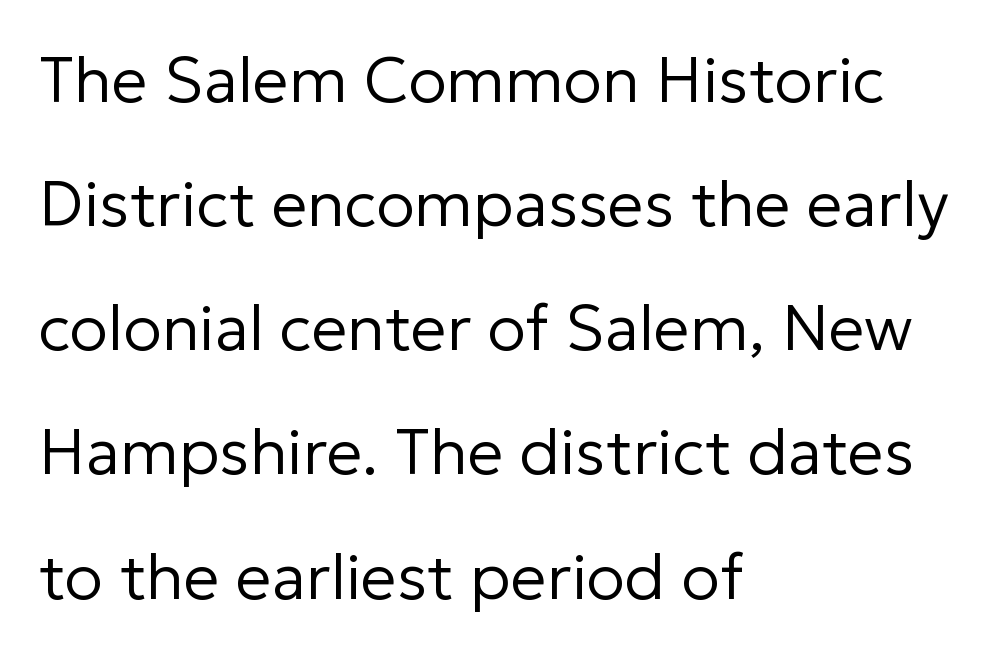
Q: Is the text bold? A: No.
Q: Is the text italic (slanted)? A: No, it is upright.
Q: Is the typeface a serif or a sans-serif typeface? A: Sans-serif.
Q: Is the text underlined? A: No.
Q: How is the paragraph aligned? A: Left-aligned.
Q: Is the spacing between letters normal or unusually wide? A: Normal.
Q: Is the spacing between lines tight, normal or loose? A: Loose.
Q: Width (condensed, normal, or wide)? A: Normal.
Q: Stroke contrast? A: Low.
Q: x-height? A: Medium.
Q: Monospaced? A: No.
